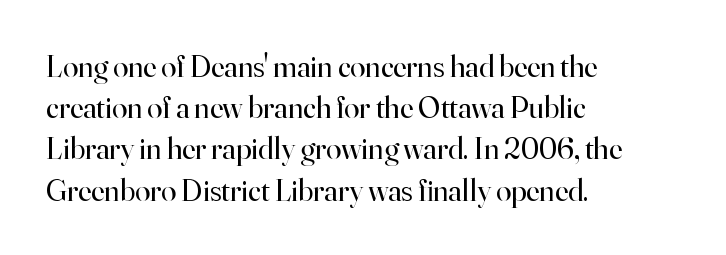
The image shows 31 px regular-weight serif type, upright; set left-aligned, normal line spacing (1.33x), normal letter spacing, not underlined; high stroke contrast and a small x-height.
